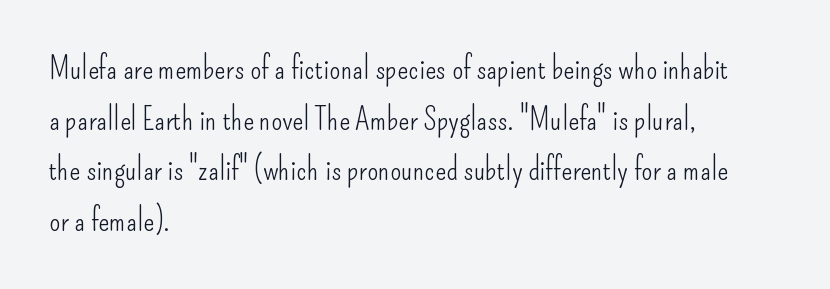
Q: Is the text bold? A: No.
Q: Is the text italic (slanted)? A: No, it is upright.
Q: Is the typeface a serif or a sans-serif typeface? A: Sans-serif.
Q: Is the text underlined? A: No.
Q: How is the paragraph aligned? A: Left-aligned.
Q: Is the spacing between letters normal or unusually wide? A: Normal.
Q: Is the spacing between lines tight, normal or loose? A: Normal.
Q: Width (condensed, normal, or wide)? A: Condensed.
Q: Stroke contrast? A: Low.
Q: x-height? A: Small.
Q: Monospaced? A: No.
